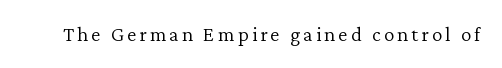
Q: Is the text bold? A: No.
Q: Is the text italic (slanted)? A: No, it is upright.
Q: Is the text underlined? A: No.
